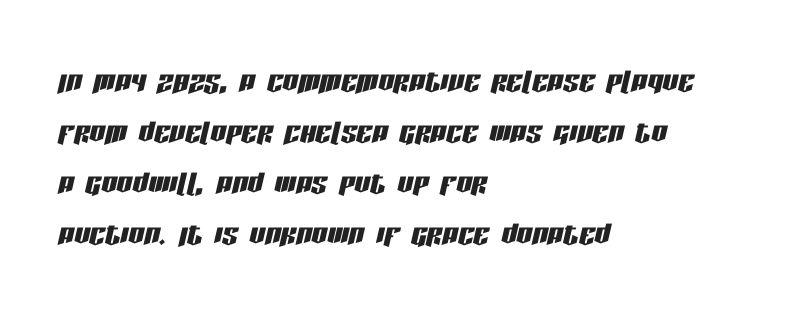
The image shows 39 px condensed type, italic (leaning right); set left-aligned, normal line spacing (1.31x), normal letter spacing, not underlined; low stroke contrast and a large x-height.
